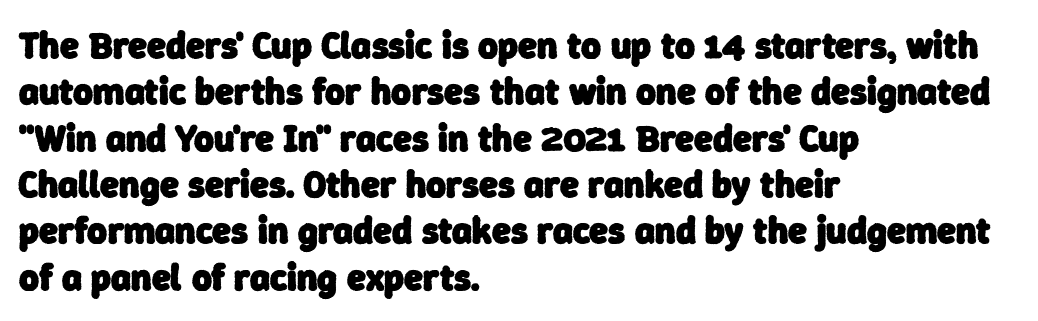
The image shows 38 px heavy sans-serif type; set left-aligned, line spacing 1.22x, normal letter spacing, not underlined; low stroke contrast and a medium x-height.
